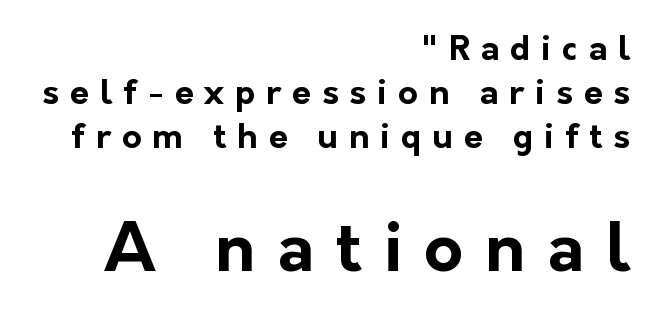
{"serif": "no", "italic": "no", "bold": "yes", "weight": "bold", "width": "normal", "stroke_contrast": "low", "x_height": "medium", "monospaced": "no", "underline": "no", "align": "right", "line_spacing": "normal", "line_spacing_ratio": 1.3, "letter_spacing": "wide", "letter_spacing_em": 0.32, "larger_block": "second", "size_ratio": 1.97, "glyph_px": 67}
